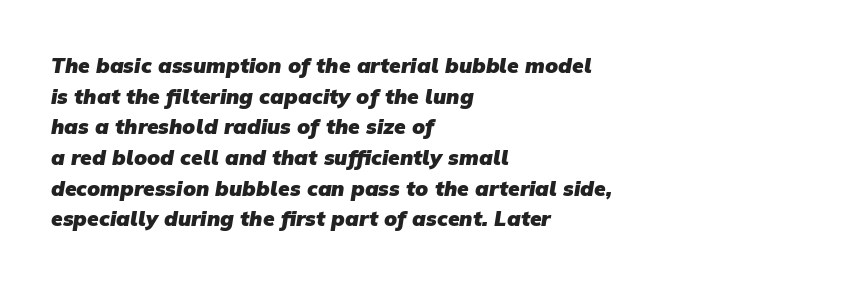
{"bold": "yes", "underline": "no", "align": "left", "line_spacing": "normal", "line_spacing_ratio": 1.46, "letter_spacing": "normal", "letter_spacing_em": 0.0, "glyph_px": 21}
